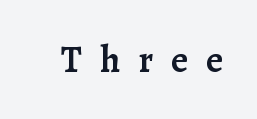
{"serif": "yes", "italic": "no", "bold": "semi", "weight": "semibold", "width": "normal", "stroke_contrast": "low", "x_height": "medium", "monospaced": "no", "underline": "no", "letter_spacing": "wide", "letter_spacing_em": 0.49, "glyph_px": 37}
